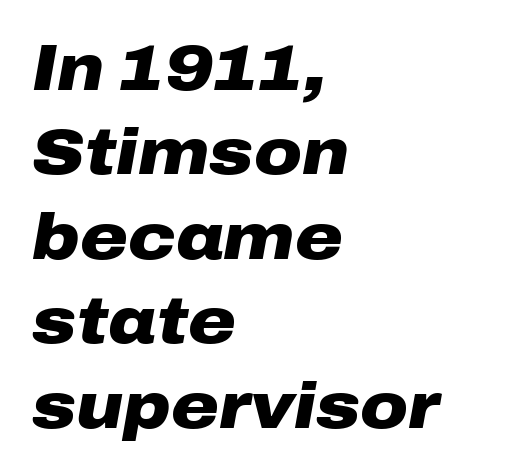
{"italic": "yes", "lean": "right", "slant_degrees": 10, "bold": "yes", "weight": "heavy", "width": "wide", "stroke_contrast": "low", "x_height": "medium", "monospaced": "no", "underline": "no", "align": "left", "line_spacing": "normal", "line_spacing_ratio": 1.3, "letter_spacing": "normal", "letter_spacing_em": 0.0, "glyph_px": 65}
